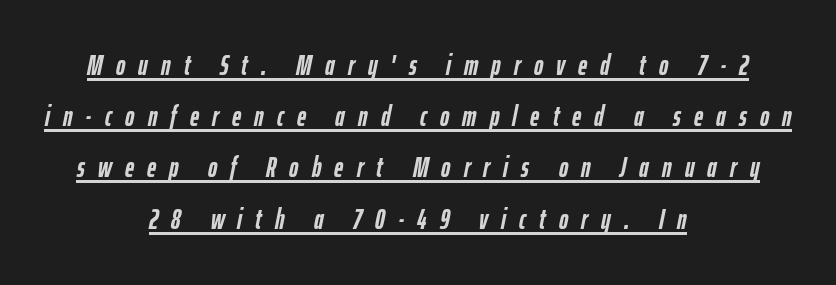
The type is letterspaced generously, with wide tracking. The face used here is proportionally spaced, like ordinary book or web type. Horizontally, the lines are justified to the midpoint only. A typographer would call this underscored text. The font is running at its bold setting. Rendered with sloped, italic letterforms.
